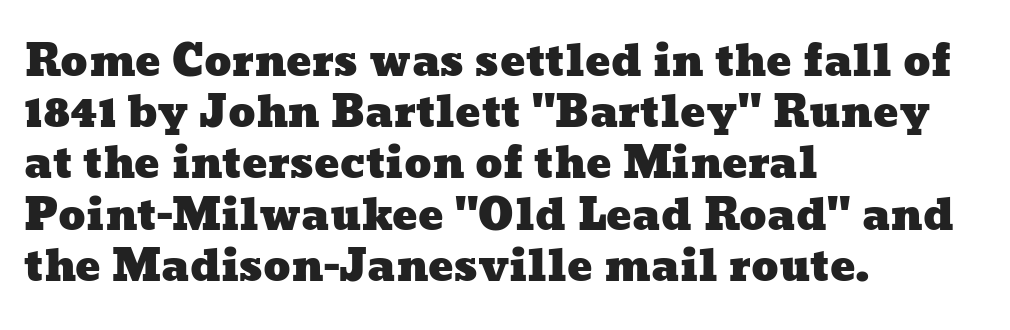
The image shows 42 px wide type; set left-aligned, line spacing 1.22x, normal letter spacing, not underlined; low stroke contrast and a medium x-height.
